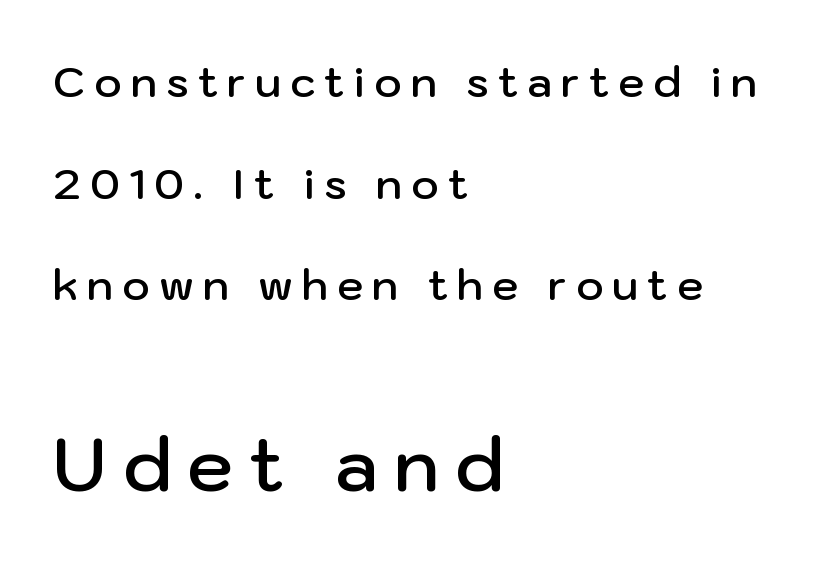
You could not count columns in this text — the font is proportionally spaced. The face used here is a semibold: visibly heavier than regular, lighter than bold. The block sitting lower on the canvas is the one with enlarged characters. The paragraph has a hard left edge and a soft right edge. A typesetter would call this leading open, well beyond the default.
